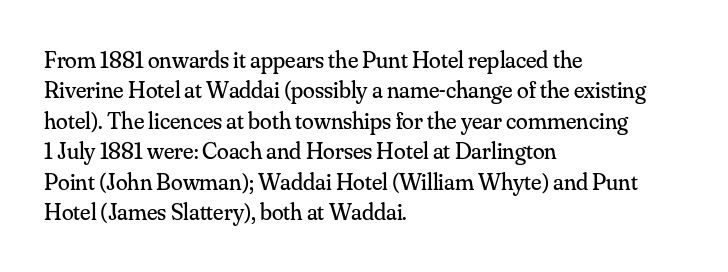
The image shows 24 px text type, upright; set left-aligned, normal line spacing (1.27x), normal letter spacing, not underlined.
